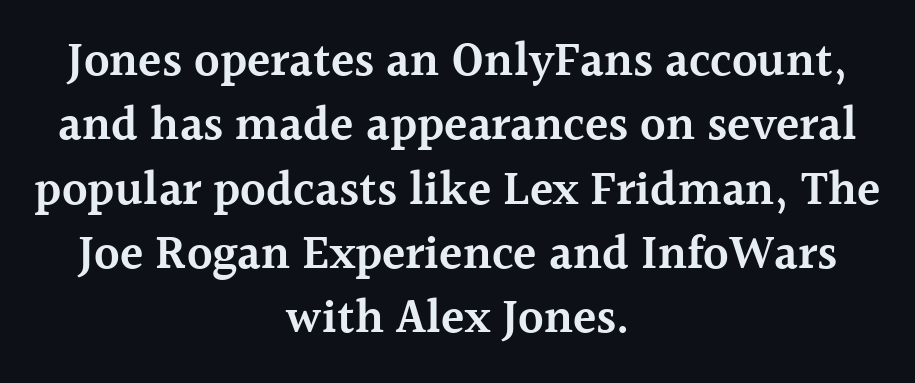
Q: Is the text bold? A: Semi-bold.
Q: Is the text italic (slanted)? A: No, it is upright.
Q: Is the typeface a serif or a sans-serif typeface? A: Serif.
Q: Is the text underlined? A: No.
Q: How is the paragraph aligned? A: Centered.
Q: Is the spacing between letters normal or unusually wide? A: Normal.
Q: Is the spacing between lines tight, normal or loose? A: Normal.
Q: Width (condensed, normal, or wide)? A: Normal.
Q: x-height? A: Medium.
Q: Monospaced? A: No.
